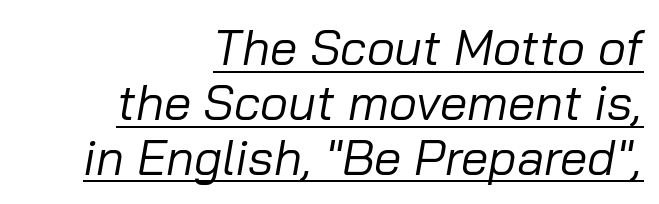
{"italic": "yes", "lean": "right", "slant_degrees": 10, "bold": "no", "weight": "regular", "width": "normal", "stroke_contrast": "low", "x_height": "medium", "monospaced": "no", "underline": "yes", "align": "right", "line_spacing": "tight", "line_spacing_ratio": 1.12, "letter_spacing": "normal", "letter_spacing_em": 0.0, "glyph_px": 49}
